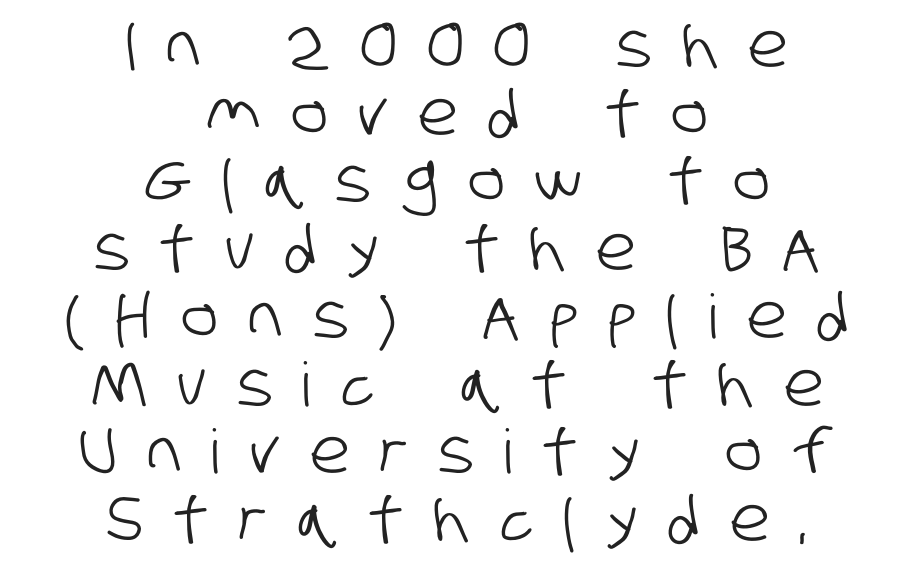
The image shows 61 px condensed sans-serif type; set centered, tight line spacing (1.11x), unusually wide letter spacing (+0.5 em), not underlined; low stroke contrast and a large x-height.
